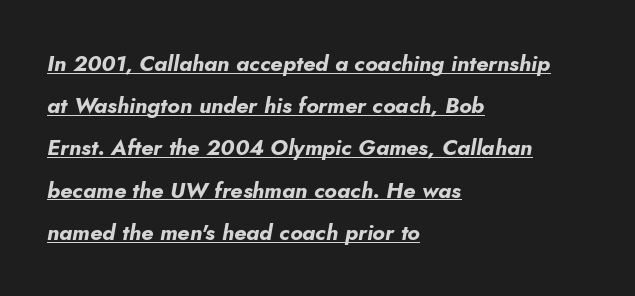
The image shows 22 px bold type, italic (leaning right); set left-aligned, loose line spacing (1.92x), normal letter spacing, underlined.
